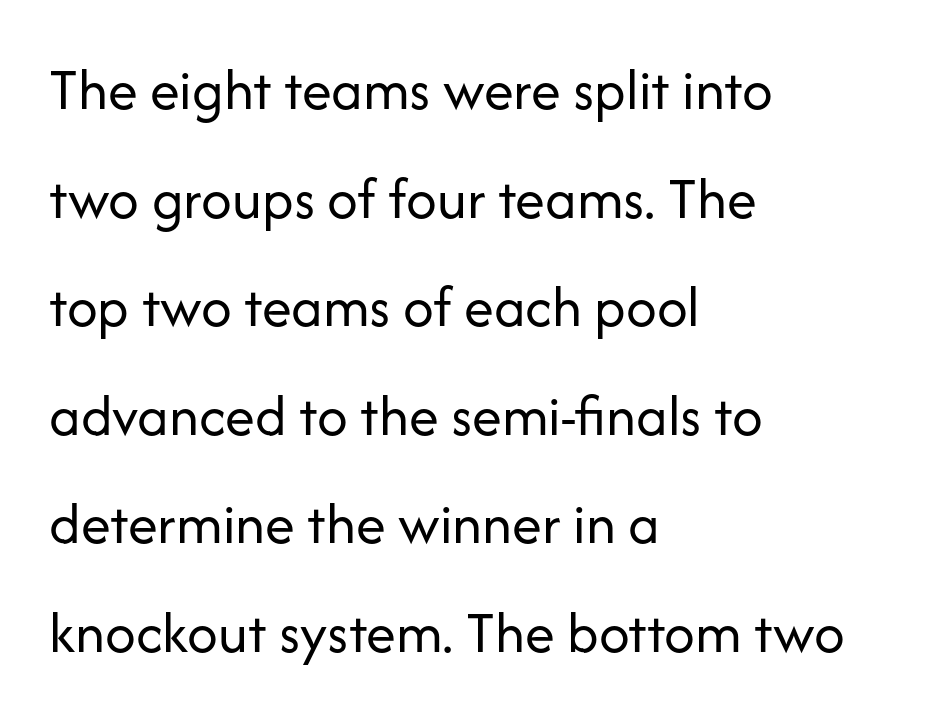
Q: Is the text bold? A: No.
Q: Is the text italic (slanted)? A: No, it is upright.
Q: Is the typeface a serif or a sans-serif typeface? A: Sans-serif.
Q: Is the text underlined? A: No.
Q: How is the paragraph aligned? A: Left-aligned.
Q: Is the spacing between letters normal or unusually wide? A: Normal.
Q: Width (condensed, normal, or wide)? A: Normal.
Q: Stroke contrast? A: Low.
Q: x-height? A: Medium.
Q: Monospaced? A: No.
